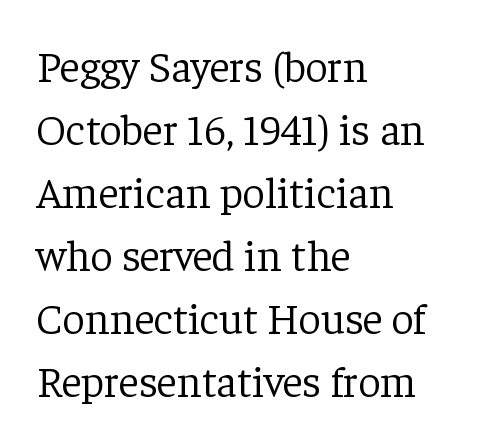
{"serif": "yes", "italic": "no", "bold": "no", "weight": "light", "width": "normal", "stroke_contrast": "low", "x_height": "medium", "monospaced": "no", "underline": "no", "align": "left", "line_spacing": "normal", "line_spacing_ratio": 1.43, "letter_spacing": "normal", "letter_spacing_em": 0.0, "glyph_px": 44}
